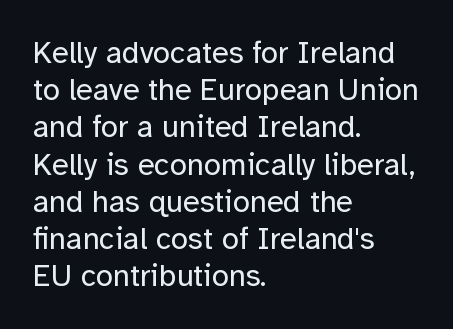
Q: Is the text bold? A: No.
Q: Is the text italic (slanted)? A: No, it is upright.
Q: Is the typeface a serif or a sans-serif typeface? A: Sans-serif.
Q: Is the text underlined? A: No.
Q: How is the paragraph aligned? A: Left-aligned.
Q: Is the spacing between letters normal or unusually wide? A: Normal.
Q: Width (condensed, normal, or wide)? A: Normal.
Q: Stroke contrast? A: Low.
Q: x-height? A: Medium.
Q: Monospaced? A: No.
